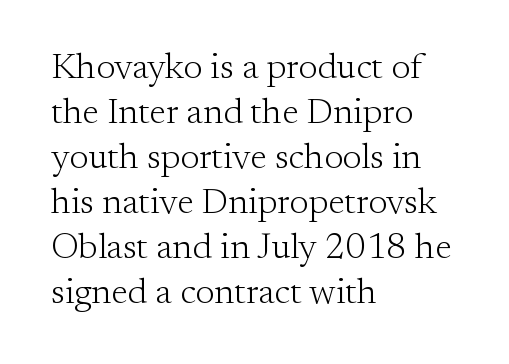
{"serif": "yes", "italic": "no", "bold": "no", "weight": "light", "width": "normal", "stroke_contrast": "medium", "x_height": "small", "monospaced": "no", "underline": "no", "align": "left", "line_spacing": "normal", "line_spacing_ratio": 1.25, "letter_spacing": "normal", "letter_spacing_em": 0.0, "glyph_px": 36}
